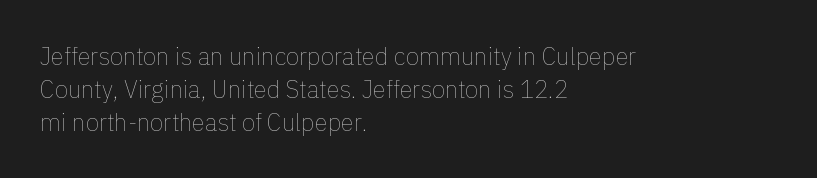
These lines stack with their left ends in a neat column. Letters rest on an invisible, unmarked baseline. The lines sit at an ordinary, default distance from one another. The type sits square on the baseline with zero lean. No letter is thick-stroked: the sample isn't bold. Default kerning and tracking; the words read as compact shapes.
